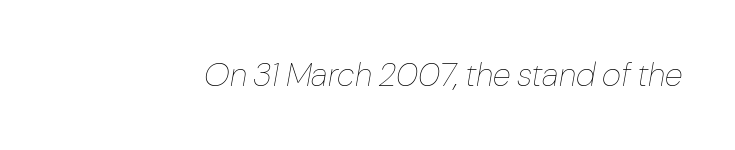
No word sits above an underline. Spacing verdict: proportional, widths tailored to each character. When letters slant like this, we call the style italic. No chunkiness to these letters — they're not bold.
